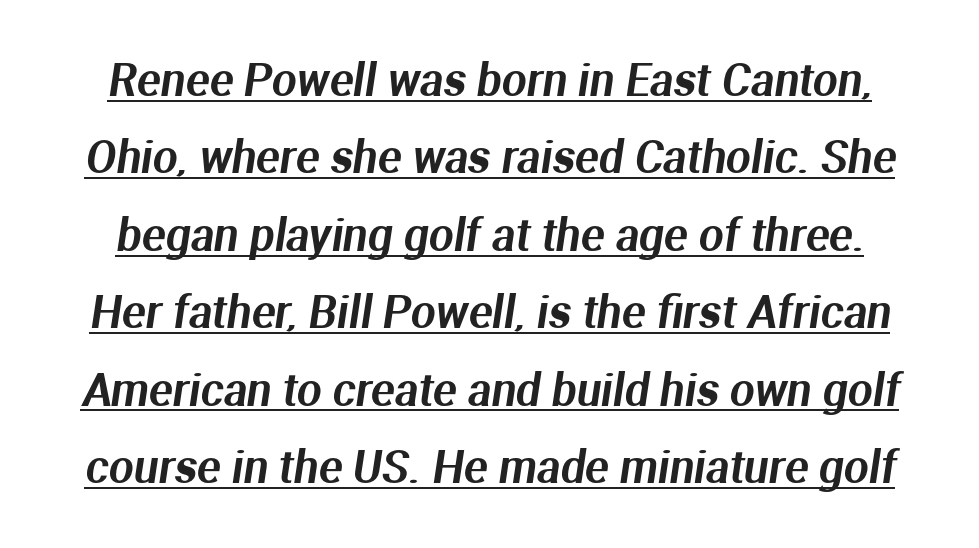
The image shows 44 px sans-serif type; set line spacing 1.76x, normal letter spacing, underlined; medium stroke contrast and a medium x-height.
